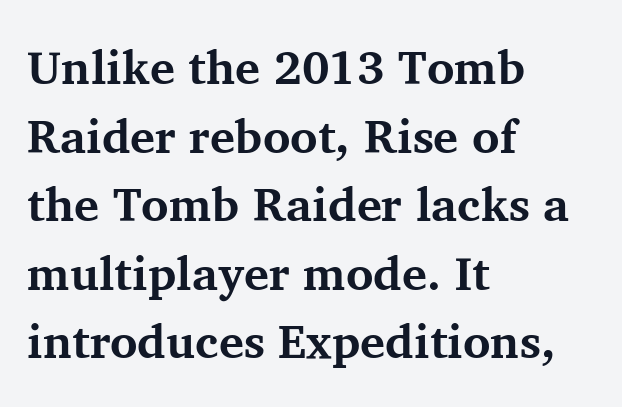
In terms of leading, this rendering sits right in the middle. The passage shown is typed in a proportional face where columns would drift. Tracking value appears to be zero — textbook default spacing. A bare baseline throughout the passage.
